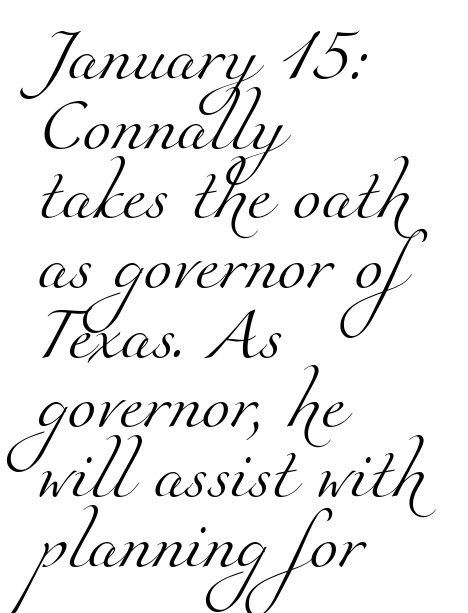
Compared with typical paragraphs, the rows here are spaced about the same. The strip under each line holds only bare page. There is no visible air inserted between adjacent glyphs. The strokes carry an ordinary text weight at most. Is the block centered? No — it sits flush against the left margin. The type family on display is of the serif kind.
